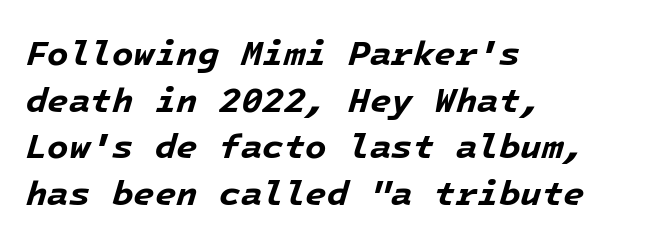
The image shows 35 px bold type, italic (leaning right); set left-aligned, normal line spacing (1.33x), normal letter spacing, not underlined; low stroke contrast and a medium x-height.
